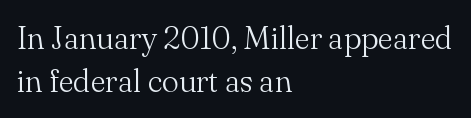
{"serif": "yes", "italic": "no", "bold": "no", "weight": "light", "width": "normal", "stroke_contrast": "medium", "x_height": "small", "monospaced": "no", "underline": "no", "align": "left", "line_spacing": "normal", "line_spacing_ratio": 1.34, "letter_spacing": "normal", "letter_spacing_em": 0.0, "glyph_px": 32}
